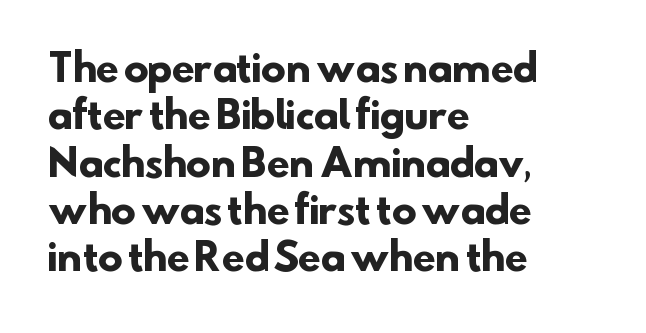
The image shows 37 px heavy sans-serif type; set left-aligned, normal line spacing (1.28x), normal letter spacing, not underlined; low stroke contrast and a small x-height.
